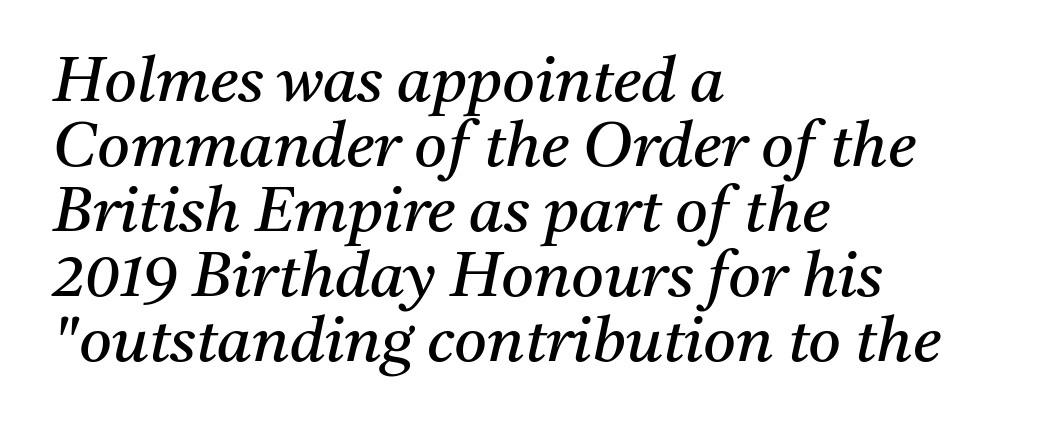
{"serif": "yes", "italic": "yes", "lean": "right", "slant_degrees": 11, "bold": "no", "weight": "regular", "width": "normal", "stroke_contrast": "medium", "x_height": "medium", "monospaced": "no", "underline": "no", "align": "left", "line_spacing": "tight", "line_spacing_ratio": 1.03, "letter_spacing": "normal", "letter_spacing_em": 0.0, "glyph_px": 63}
